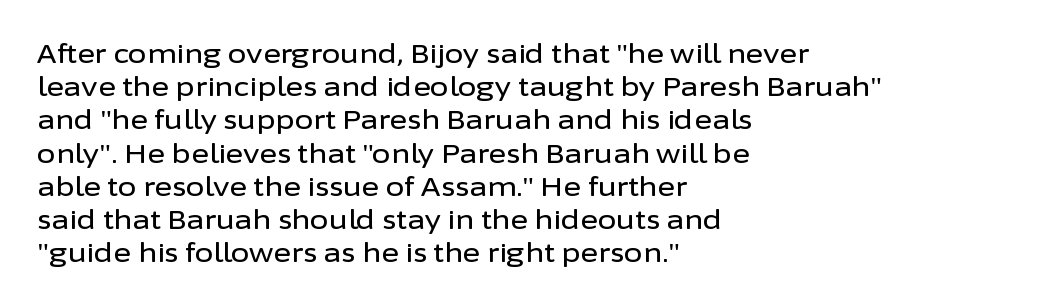
The image shows 27 px text type, upright; set left-aligned, line spacing 1.23x, normal letter spacing, not underlined.
